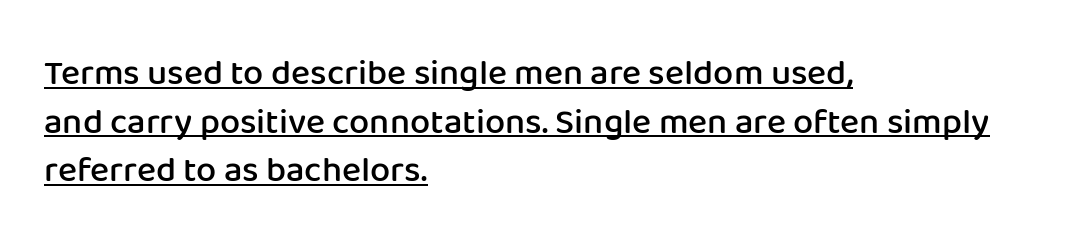
{"serif": "no", "italic": "no", "bold": "semi", "weight": "semibold", "width": "normal", "stroke_contrast": "low", "x_height": "medium", "monospaced": "no", "underline": "yes", "align": "left", "line_spacing": "normal", "line_spacing_ratio": 1.35, "letter_spacing": "normal", "letter_spacing_em": 0.0, "glyph_px": 36}
